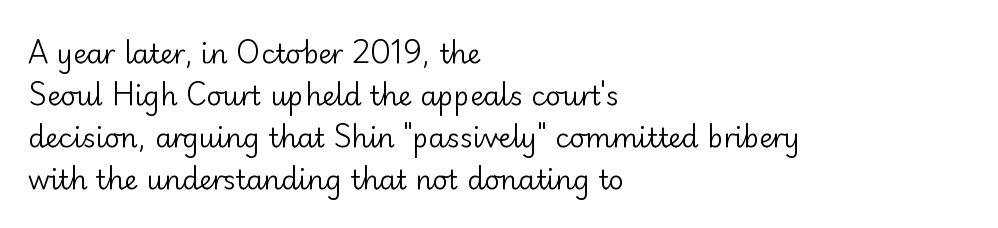
Anything drawn beneath the words? Only blank space. Each word holds together tightly as a unit, with standard inter-letter gaps. Each stroke keeps to a modest, everyday thickness or less. Normally led — the rows are evenly, conventionally spaced. In CSS terms this would be text-align: left. Does the lettering tilt? It doesn't — this is upright.
